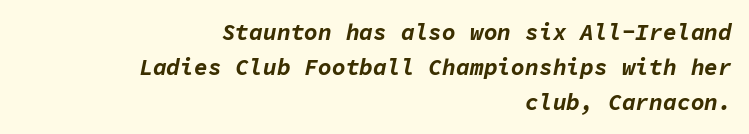
{"italic": "yes", "lean": "right", "slant_degrees": 11, "bold": "yes", "underline": "no", "align": "right", "line_spacing": "normal", "line_spacing_ratio": 1.52, "letter_spacing": "normal", "letter_spacing_em": 0.0, "glyph_px": 23}
